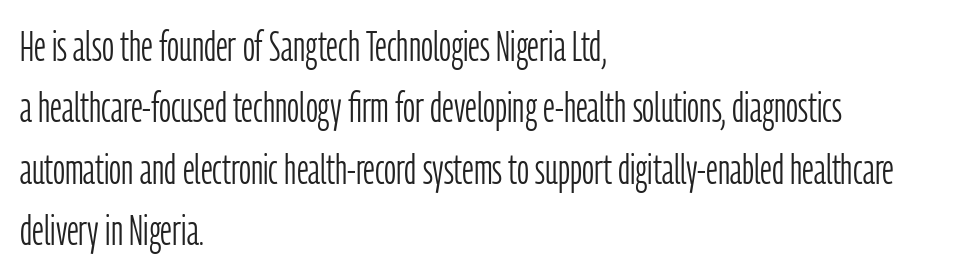
{"serif": "no", "italic": "no", "bold": "no", "weight": "light", "width": "condensed", "stroke_contrast": "low", "x_height": "medium", "monospaced": "no", "underline": "no", "align": "left", "line_spacing": "normal", "line_spacing_ratio": 1.46, "letter_spacing": "normal", "letter_spacing_em": 0.0, "glyph_px": 42}
